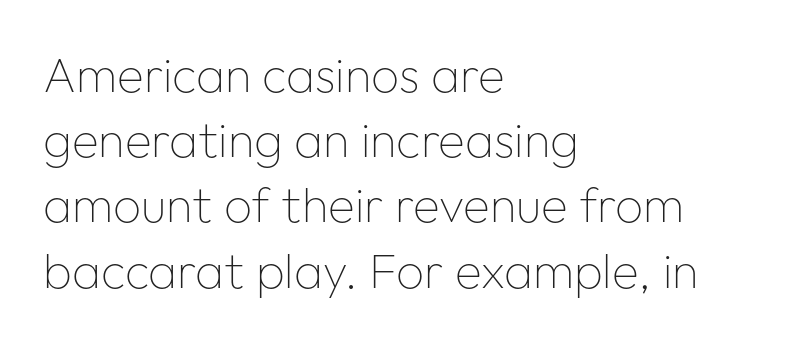
Q: Is the text bold? A: No.
Q: Is the text italic (slanted)? A: No, it is upright.
Q: Is the typeface a serif or a sans-serif typeface? A: Sans-serif.
Q: Is the text underlined? A: No.
Q: How is the paragraph aligned? A: Left-aligned.
Q: Is the spacing between letters normal or unusually wide? A: Normal.
Q: Is the spacing between lines tight, normal or loose? A: Normal.
Q: Width (condensed, normal, or wide)? A: Normal.
Q: Stroke contrast? A: Low.
Q: x-height? A: Medium.
Q: Monospaced? A: No.
